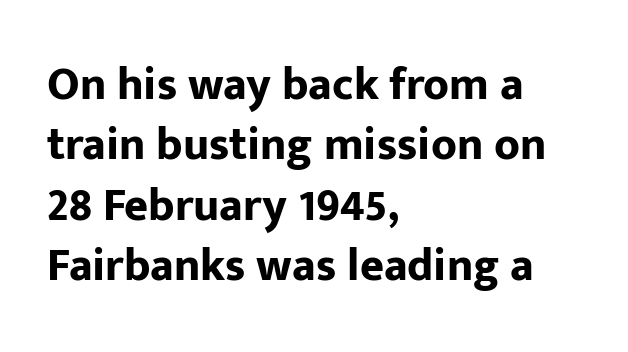
Vertical spacing — default. A typesetter would call this zero additional tracking. Every character sits straight up, as roman type does. Each letter keeps its own natural width here, so spacing adapts to shape. This is sans-serif lettering, the kind often seen on screens and signage.
